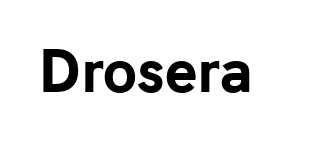
Q: Is the text bold? A: Yes.
Q: Is the text italic (slanted)? A: No, it is upright.
Q: Is the typeface a serif or a sans-serif typeface? A: Sans-serif.
Q: Is the text underlined? A: No.
Q: Is the spacing between letters normal or unusually wide? A: Normal.
Q: Width (condensed, normal, or wide)? A: Normal.
Q: Stroke contrast? A: Low.
Q: x-height? A: Medium.
Q: Monospaced? A: No.
